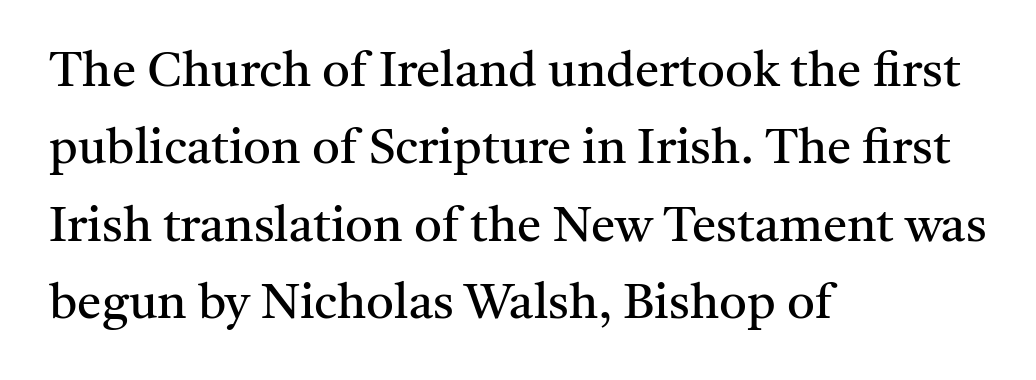
{"serif": "yes", "italic": "no", "bold": "no", "weight": "regular", "width": "normal", "stroke_contrast": "medium", "x_height": "medium", "monospaced": "no", "underline": "no", "align": "left", "line_spacing": "normal", "line_spacing_ratio": 1.58, "letter_spacing": "normal", "letter_spacing_em": 0.0, "glyph_px": 49}
